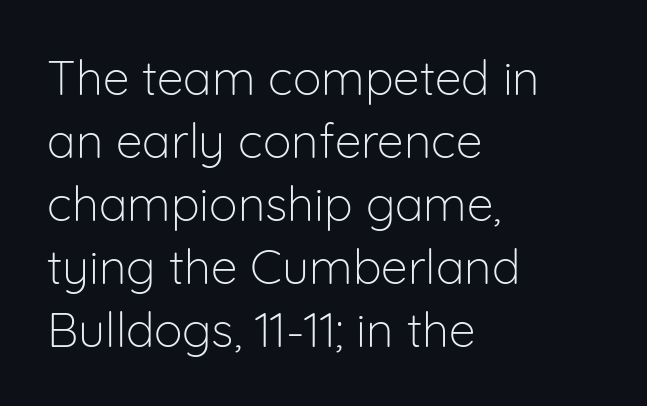
Q: Is the text bold? A: No.
Q: Is the text italic (slanted)? A: No, it is upright.
Q: Is the typeface a serif or a sans-serif typeface? A: Sans-serif.
Q: Is the text underlined? A: No.
Q: How is the paragraph aligned? A: Left-aligned.
Q: Is the spacing between letters normal or unusually wide? A: Normal.
Q: Is the spacing between lines tight, normal or loose? A: Normal.
Q: Width (condensed, normal, or wide)? A: Normal.
Q: Stroke contrast? A: Low.
Q: x-height? A: Medium.
Q: Monospaced? A: No.
